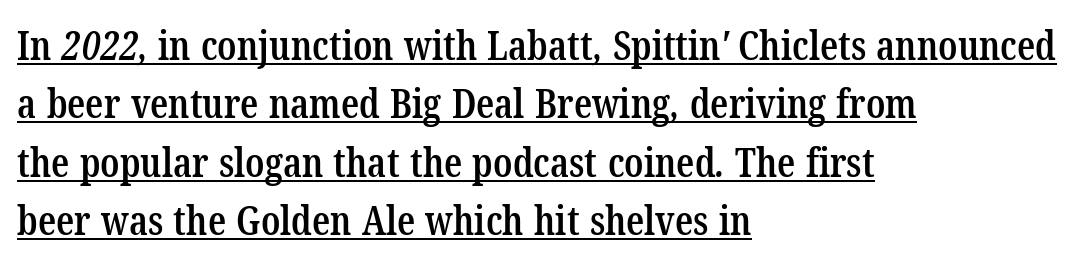
Does the leading feel generous? No, just average. The passage shown is typed in a proportional face where columns would drift. Alignment: flush left. Its strokes are somewhat broadened, the hallmark of semibold type.
